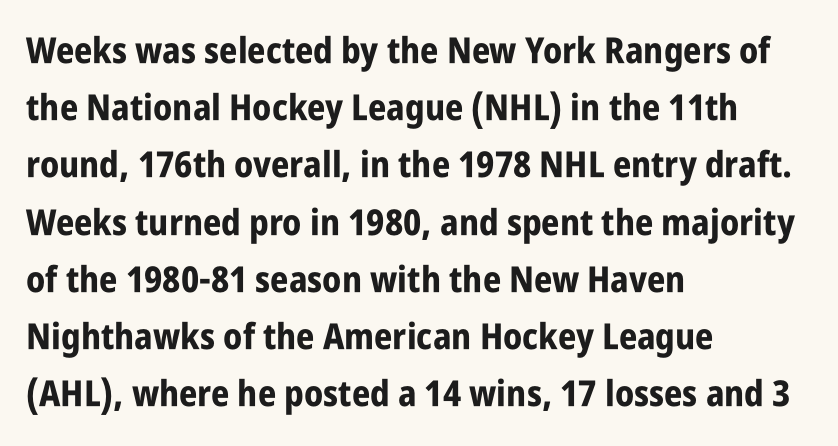
Q: Is the text bold? A: Yes.
Q: Is the text italic (slanted)? A: No, it is upright.
Q: Is the typeface a serif or a sans-serif typeface? A: Sans-serif.
Q: Is the text underlined? A: No.
Q: How is the paragraph aligned? A: Left-aligned.
Q: Is the spacing between letters normal or unusually wide? A: Normal.
Q: Is the spacing between lines tight, normal or loose? A: Normal.
Q: Width (condensed, normal, or wide)? A: Condensed.
Q: Stroke contrast? A: Low.
Q: x-height? A: Large.
Q: Monospaced? A: No.
